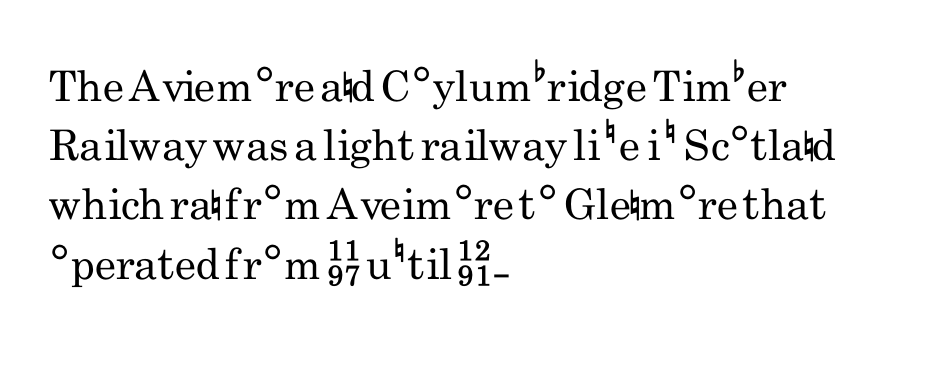
{"serif": "no", "italic": "no", "bold": "no", "weight": "regular", "width": "condensed", "stroke_contrast": "low", "x_height": "small", "monospaced": "no", "underline": "no", "align": "left", "line_spacing": "normal", "line_spacing_ratio": 1.41, "letter_spacing": "normal", "letter_spacing_em": 0.0, "glyph_px": 42}
